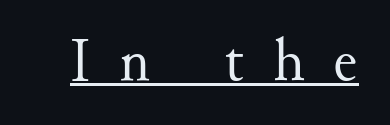
The lettering stays uniformly vertical, giving the passage a roman look. Is the letter spacing exaggerated? Yes — the characters are pushed far apart. Vertical stems look standard width or narrower in stroke. Does a line run under the words? Yes, clearly. Look at the bottom of the vertical strokes: they flare into serifs here.
